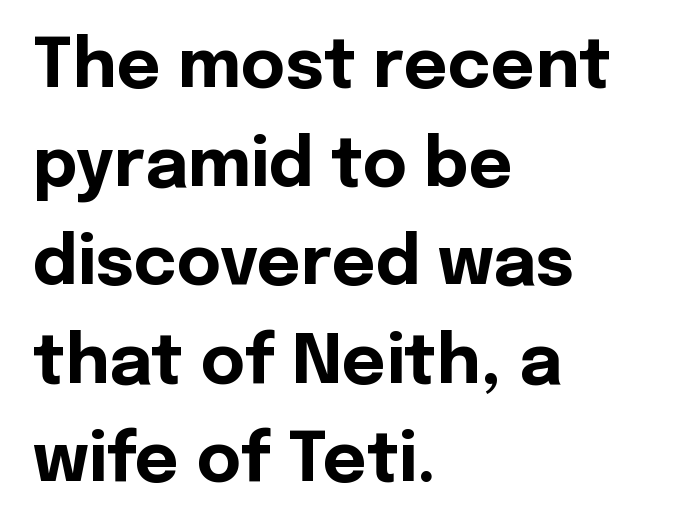
{"serif": "no", "italic": "no", "bold": "yes", "weight": "bold", "width": "normal", "x_height": "medium", "monospaced": "no", "underline": "no", "align": "left", "line_spacing": "normal", "line_spacing_ratio": 1.45, "letter_spacing": "normal", "letter_spacing_em": 0.0, "glyph_px": 68}
